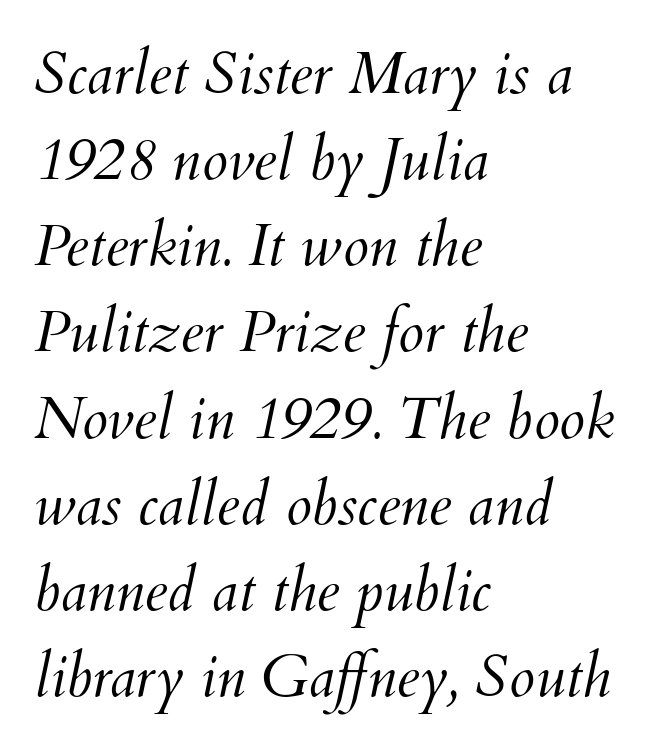
The image shows 59 px light type, italic (leaning right); set left-aligned, normal line spacing (1.46x), normal letter spacing, not underlined; medium stroke contrast and a small x-height.
